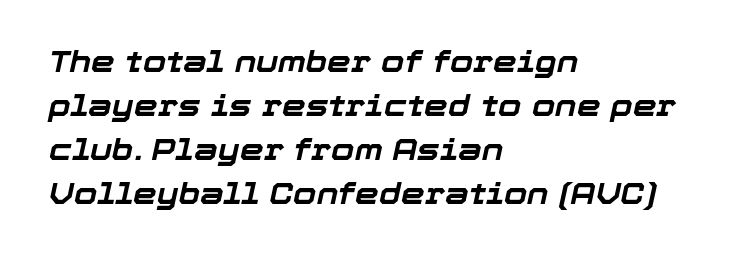
{"italic": "yes", "lean": "right", "slant_degrees": 12, "bold": "yes", "weight": "bold", "width": "normal", "stroke_contrast": "low", "x_height": "medium", "monospaced": "no", "underline": "no", "align": "left", "line_spacing": "normal", "line_spacing_ratio": 1.47, "letter_spacing": "normal", "letter_spacing_em": 0.0, "glyph_px": 30}
